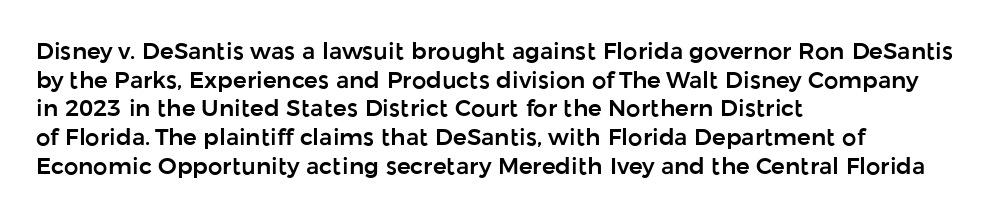
Quick note: not italic, upright. The letters sit at their default tracking, neither squeezed nor spread. The space between consecutive lines is moderate. This sample is left-justified, so line endings fall wherever the words run out. The string is rendered with underlining switched off.
